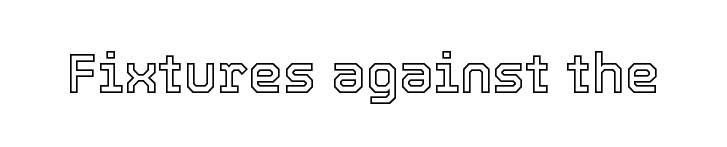
{"italic": "no", "width": "normal", "x_height": "medium", "monospaced": "no", "underline": "no", "letter_spacing": "normal", "letter_spacing_em": 0.0, "glyph_px": 55}
